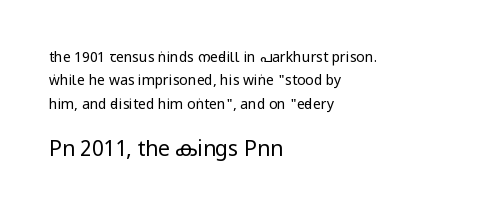
The letters sit at their default tracking, neither squeezed nor spread. The rendering anchors every line to the left-hand side. Which chunk is bigger? The second one — the bottom block dwarfs the top. Think standard paragraph weight, or any step lighter than that. Underline: absent.
